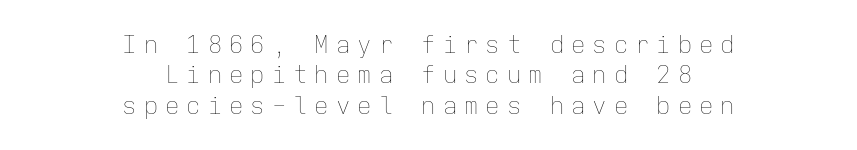
{"italic": "no", "bold": "no", "underline": "no", "align": "center", "line_spacing": "normal", "line_spacing_ratio": 1.27, "letter_spacing": "wide", "letter_spacing_em": 0.29, "glyph_px": 24}
